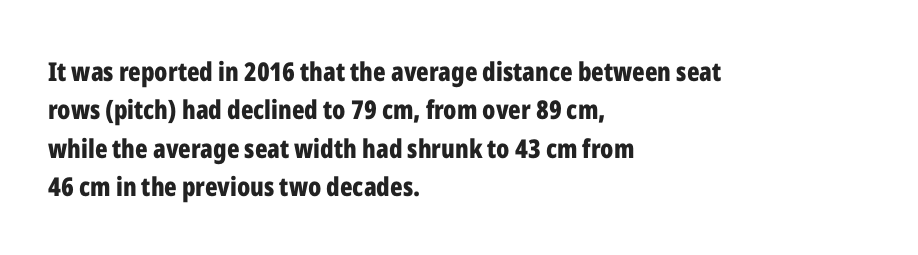
{"italic": "no", "bold": "yes", "underline": "no", "align": "left", "line_spacing": "normal", "line_spacing_ratio": 1.48, "letter_spacing": "normal", "letter_spacing_em": 0.0, "glyph_px": 26}
